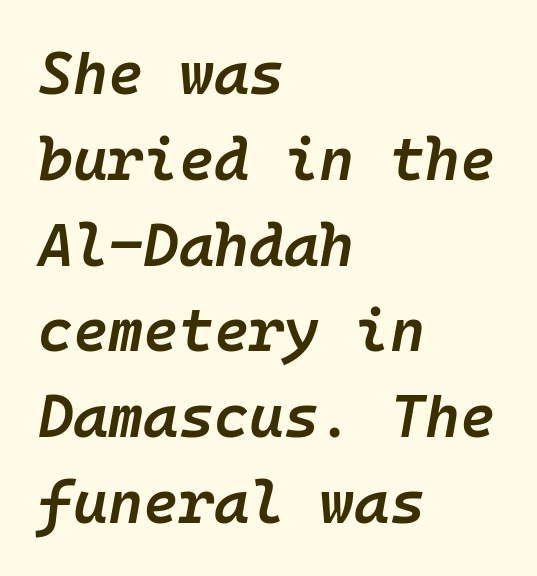
Type without underlining. Spacing verdict: monospaced, one width for all characters. The passage shown has conventional tracking throughout. A student would call this left alignment; a typographer would say flush left, rag right. The specimen reads as italic at a glance. Each new line begins a customary step beneath the previous one.
